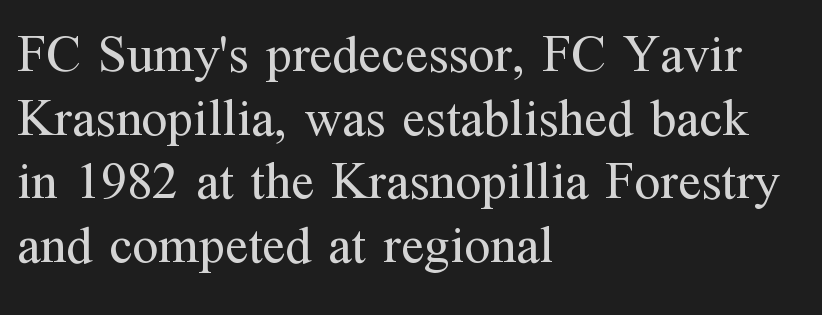
The typeface has the unassuming heft of standard copy or less. Check where the strokes stop: tiny serifs finish them off. A student would call this left alignment; a typographer would say flush left, rag right. The foot of each line stays bare and open. Is this a fixed-width face? No — the glyphs have proportional, varying widths. What stands out about the letter spacing? Nothing — it is the standard amount.
